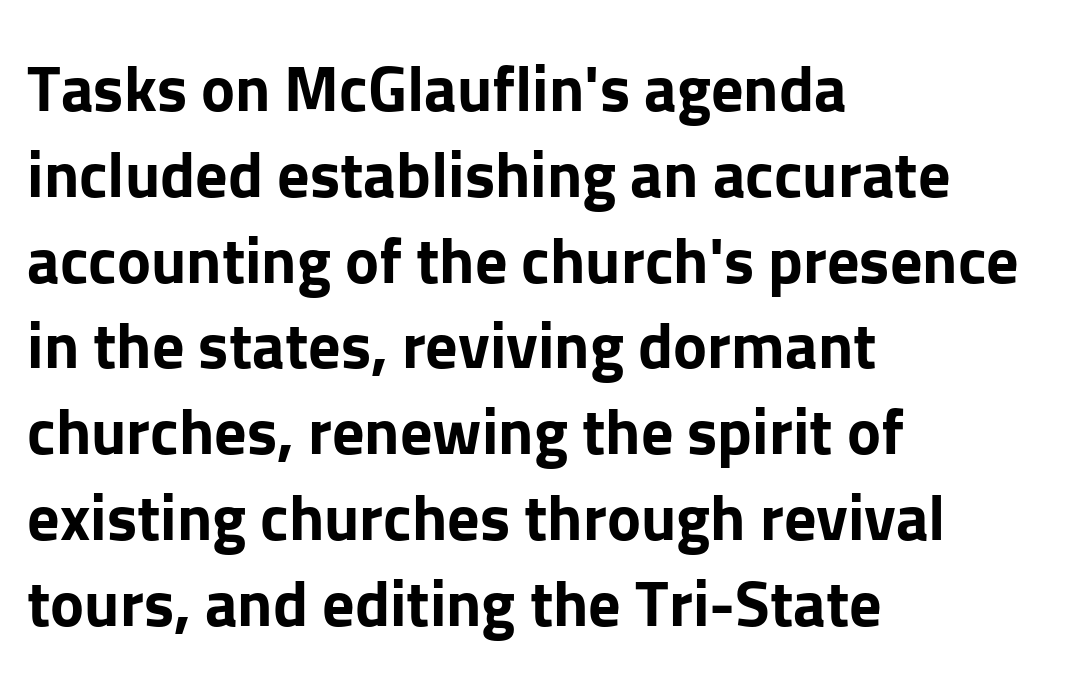
Q: Is the text bold? A: Yes.
Q: Is the text italic (slanted)? A: No, it is upright.
Q: Is the typeface a serif or a sans-serif typeface? A: Sans-serif.
Q: Is the text underlined? A: No.
Q: How is the paragraph aligned? A: Left-aligned.
Q: Is the spacing between letters normal or unusually wide? A: Normal.
Q: Is the spacing between lines tight, normal or loose? A: Normal.
Q: Width (condensed, normal, or wide)? A: Normal.
Q: Stroke contrast? A: Low.
Q: x-height? A: Medium.
Q: Monospaced? A: No.
